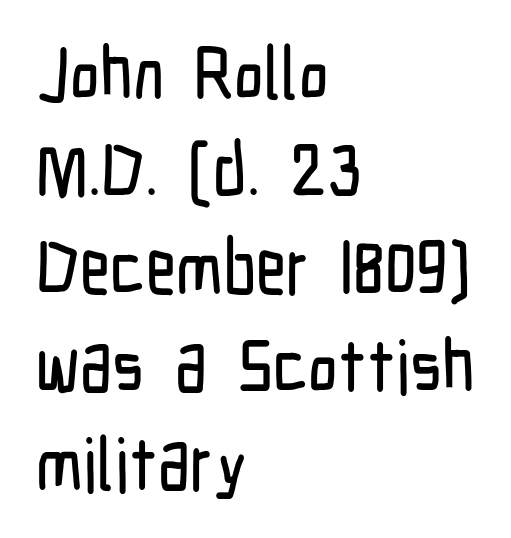
{"serif": "no", "italic": "no", "width": "condensed", "stroke_contrast": "low", "x_height": "medium", "monospaced": "no", "underline": "no", "align": "left", "line_spacing": "normal", "line_spacing_ratio": 1.32, "letter_spacing": "normal", "letter_spacing_em": 0.0, "glyph_px": 74}
